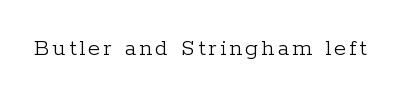
The image shows 25 px text type, upright; set not underlined.
